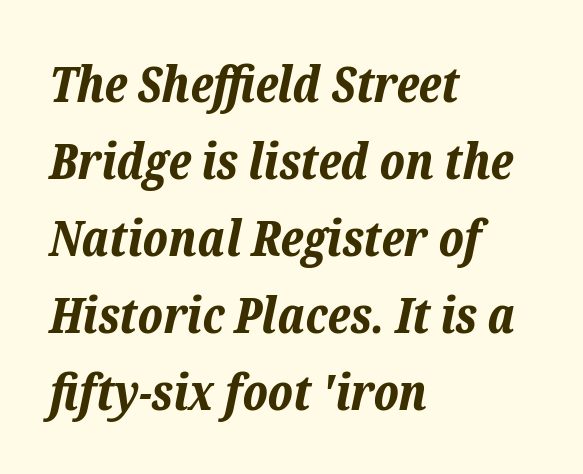
The image shows 49 px bold type, italic (leaning right); set left-aligned, normal line spacing (1.57x), normal letter spacing, not underlined; low stroke contrast and a medium x-height.
